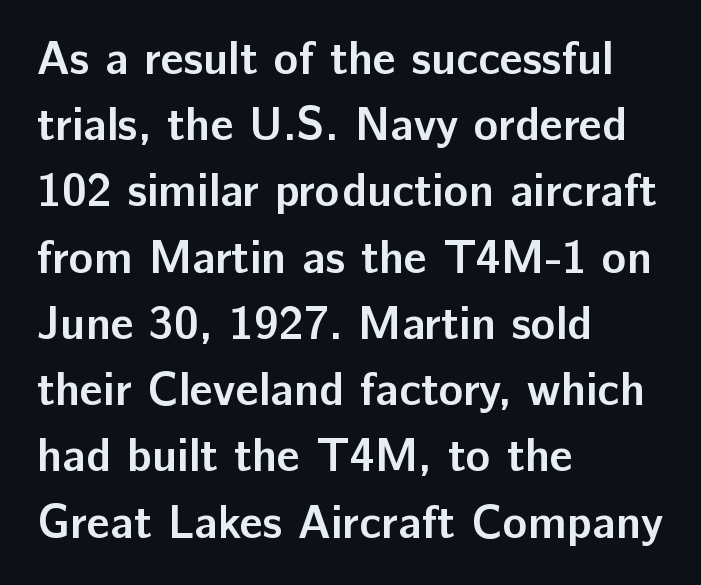
Q: Is the text bold? A: Yes.
Q: Is the text italic (slanted)? A: No, it is upright.
Q: Is the typeface a serif or a sans-serif typeface? A: Sans-serif.
Q: Is the text underlined? A: No.
Q: How is the paragraph aligned? A: Left-aligned.
Q: Is the spacing between letters normal or unusually wide? A: Normal.
Q: Is the spacing between lines tight, normal or loose? A: Normal.
Q: Width (condensed, normal, or wide)? A: Normal.
Q: Stroke contrast? A: Low.
Q: x-height? A: Medium.
Q: Monospaced? A: No.
